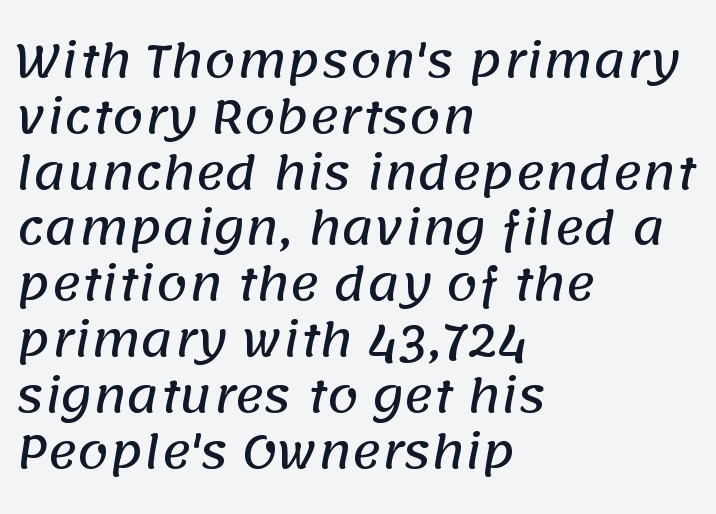
{"serif": "no", "width": "normal", "stroke_contrast": "low", "x_height": "large", "monospaced": "no", "underline": "no", "align": "left", "line_spacing_ratio": 1.24, "letter_spacing": "normal", "letter_spacing_em": 0.0, "glyph_px": 45}
